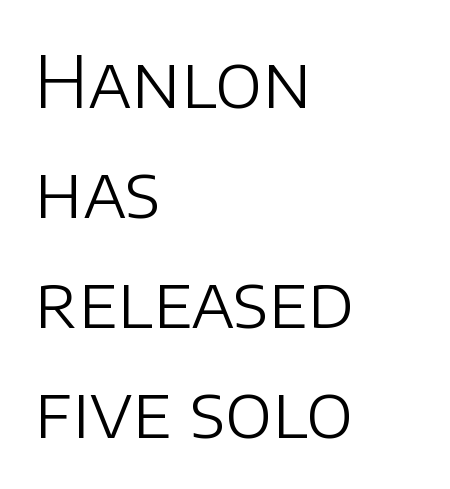
Q: Is the text bold? A: No.
Q: Is the text italic (slanted)? A: No, it is upright.
Q: Is the typeface a serif or a sans-serif typeface? A: Sans-serif.
Q: Is the text underlined? A: No.
Q: How is the paragraph aligned? A: Left-aligned.
Q: Is the spacing between letters normal or unusually wide? A: Normal.
Q: Is the spacing between lines tight, normal or loose? A: Normal.
Q: Width (condensed, normal, or wide)? A: Normal.
Q: Stroke contrast? A: Low.
Q: x-height? A: Large.
Q: Monospaced? A: No.
